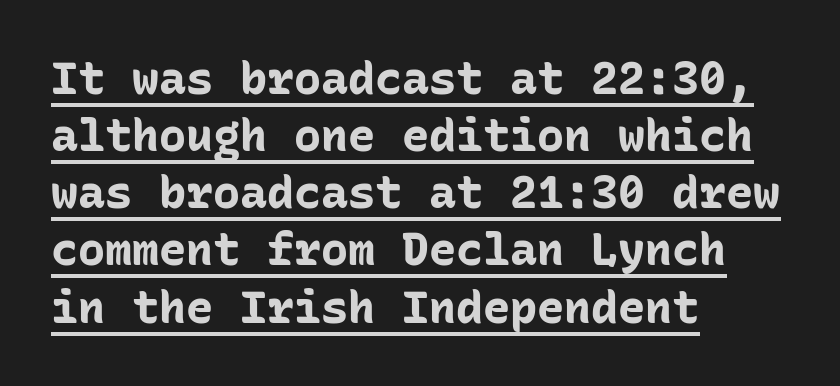
The image shows 45 px bold sans-serif type, upright, monospaced; set left-aligned, normal line spacing (1.27x), normal letter spacing, underlined; low stroke contrast and a medium x-height.
